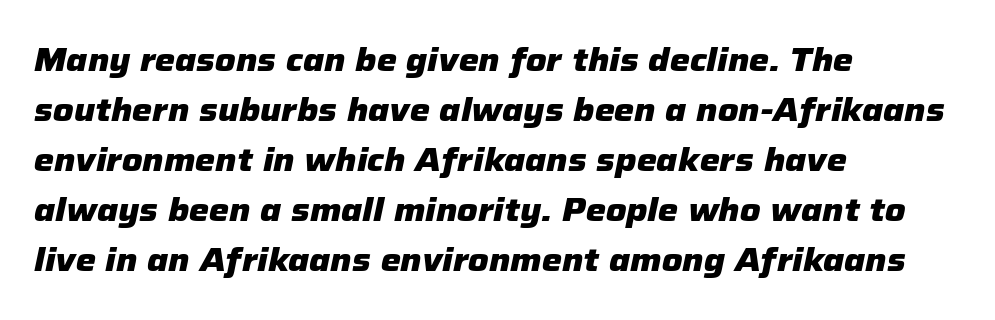
Every character sits at an angle, as italics do. A typesetter would call this proportional, since set widths differ per character. You could call the tracking neutral — neither tight nor loose. The characters look thick and weighty, a clear bold. Visually the block forms a straight wall on the left and a jagged coastline on the right. This rendering features lettering with no underline.
